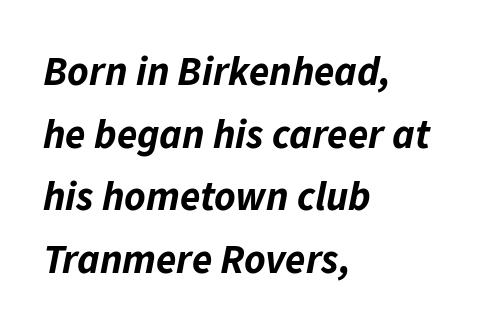
Q: Is the text bold? A: Yes.
Q: Is the text italic (slanted)? A: Yes, it leans right by about 11 degrees.
Q: Is the text underlined? A: No.
Q: How is the paragraph aligned? A: Left-aligned.
Q: Is the spacing between letters normal or unusually wide? A: Normal.
Q: Is the spacing between lines tight, normal or loose? A: Normal.
Q: Width (condensed, normal, or wide)? A: Normal.
Q: Stroke contrast? A: Low.
Q: x-height? A: Medium.
Q: Monospaced? A: No.
